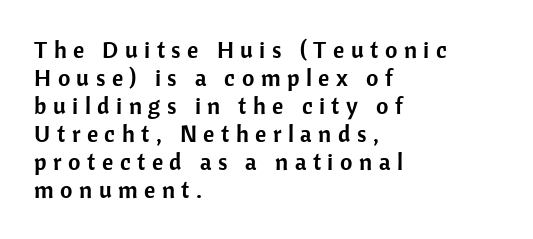
{"italic": "no", "underline": "no", "align": "left", "line_spacing_ratio": 1.17, "letter_spacing": "wide", "letter_spacing_em": 0.27, "glyph_px": 24}
